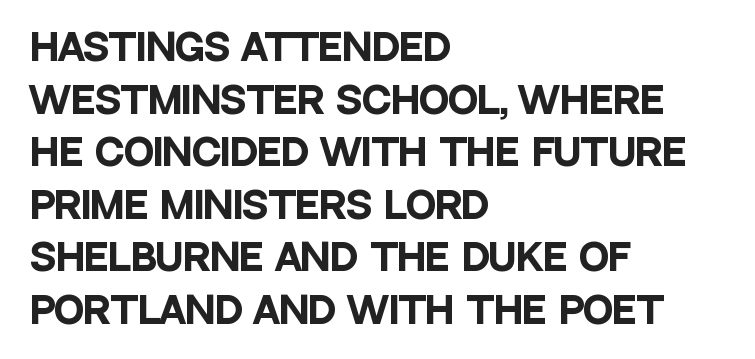
The image shows 36 px heavy, condensed sans-serif type, upright; set left-aligned, normal line spacing (1.46x), normal letter spacing, not underlined; low stroke contrast and a large x-height.
